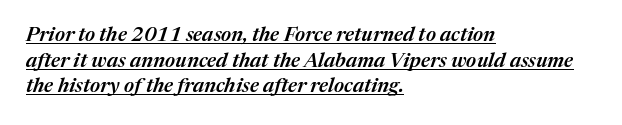
{"italic": "yes", "lean": "right", "slant_degrees": 17, "bold": "semi", "underline": "yes", "align": "left", "line_spacing": "normal", "line_spacing_ratio": 1.28, "letter_spacing": "normal", "letter_spacing_em": 0.0, "glyph_px": 20}
